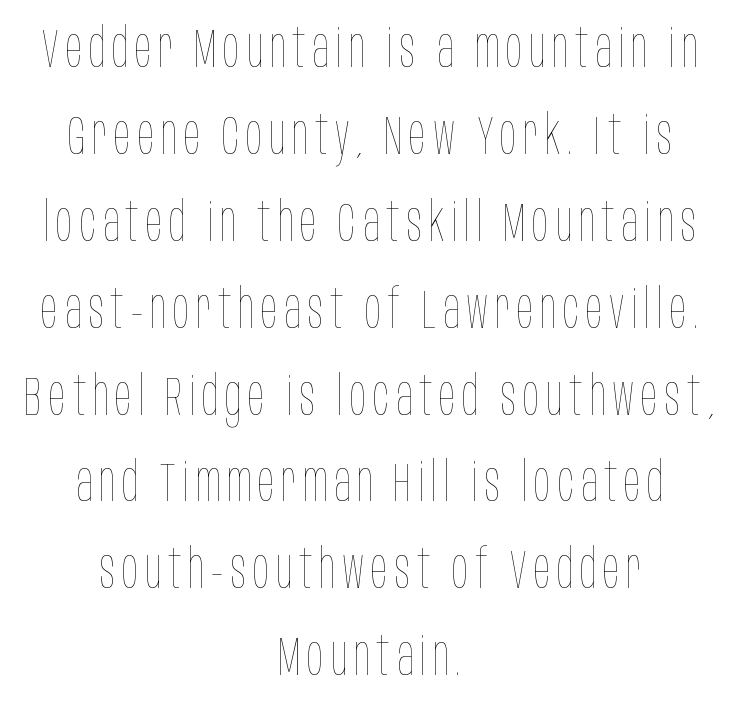
Regular leading. Is the stroke heavy? The answer is a plain regular-or-lighter. In terms of posture, this sample is upright. The specimen omits any rule beneath the text block's lines. Leftover space on each line is divided equally before and after the words. This sample has the flowing, uneven cadence of proportional lettering.
